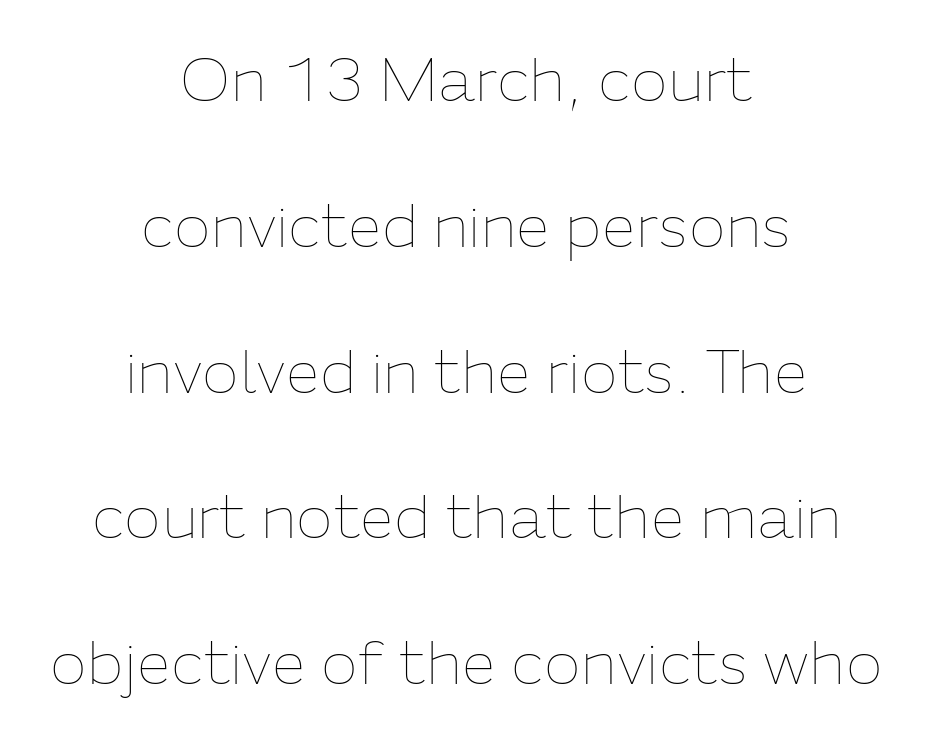
The image shows 61 px thin type, upright; set centered, loose line spacing (2.39x), normal letter spacing, not underlined; low stroke contrast and a medium x-height.
